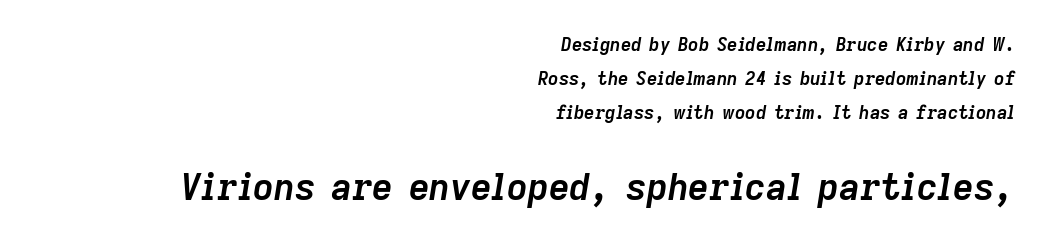
The image shows 36 px semibold type, italic (leaning right); set right-aligned, line spacing 1.89x, normal letter spacing, not underlined; the second (bottom) block is 2.0x larger; low stroke contrast and a medium x-height.
